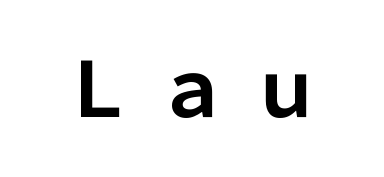
The image shows 76 px bold sans-serif type, upright; set unusually wide letter spacing (+0.24 em), not underlined; low stroke contrast and a medium x-height.
